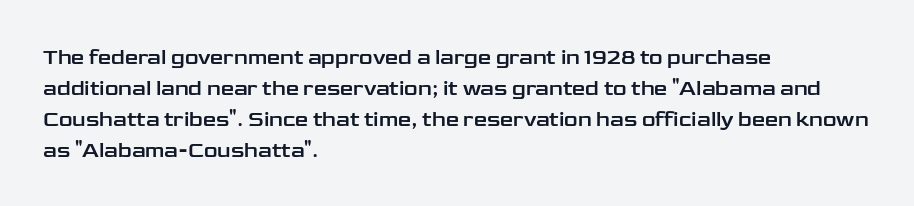
There is no visible air inserted between adjacent glyphs. Alignment: flush left. The words here are not underlined. The axis of the letterforms is exactly vertical. The designer left line spacing at the default.
